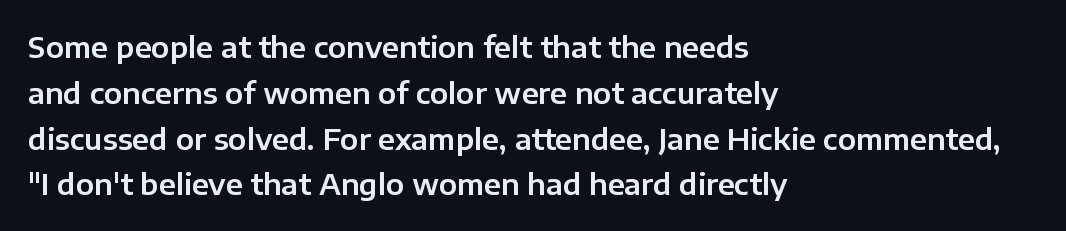
Typographically, this falls in the sans-serif category. Nobody touched the tracking dial on this one. These lines are set flush left with a ragged right edge. The specimen omits any rule beneath the text block's lines.
